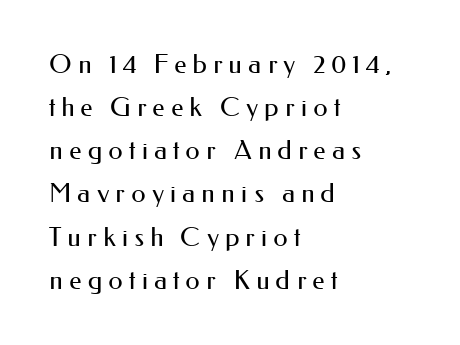
The image shows 26 px text type, upright; set left-aligned, normal line spacing (1.66x), unusually wide letter spacing (+0.23 em), not underlined.
